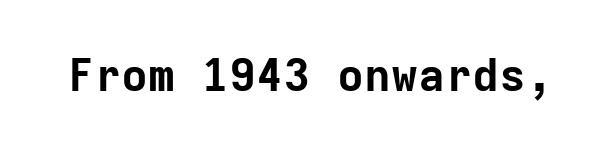
Q: Is the text bold? A: Yes.
Q: Is the text italic (slanted)? A: No, it is upright.
Q: Is the typeface a serif or a sans-serif typeface? A: Sans-serif.
Q: Is the text underlined? A: No.
Q: Is the spacing between letters normal or unusually wide? A: Normal.
Q: Width (condensed, normal, or wide)? A: Normal.
Q: Stroke contrast? A: Low.
Q: x-height? A: Medium.
Q: Monospaced? A: Yes.
